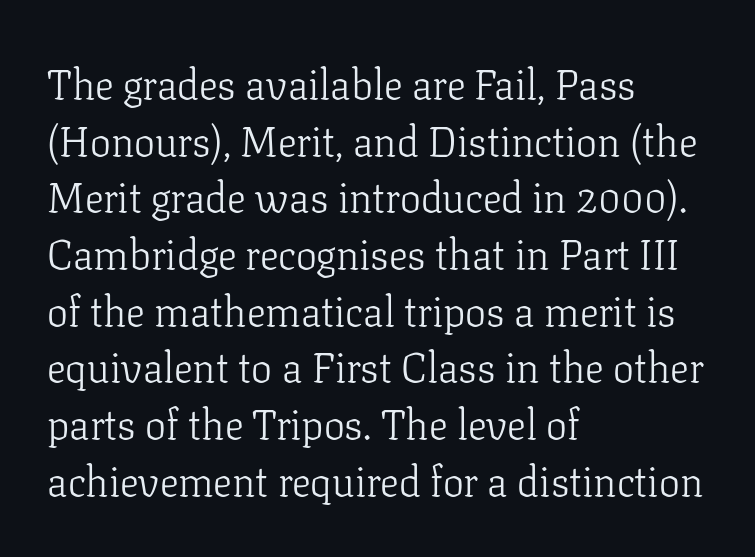
Does the leading feel generous? No, just average. The passage shown is typeset with a serif family. Visually the block forms a straight wall on the left and a jagged coastline on the right. The specimen omits any rule beneath the text block's lines. Letters have the restrained weight of plain body copy at most. The tracking reads as untouched default to a designer's eye.
